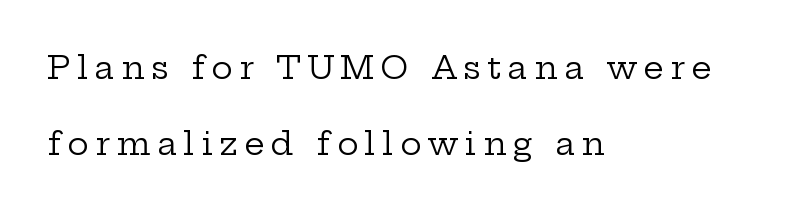
{"serif": "yes", "italic": "no", "bold": "no", "weight": "regular", "width": "wide", "stroke_contrast": "low", "x_height": "medium", "monospaced": "no", "underline": "no", "align": "left", "line_spacing": "loose", "line_spacing_ratio": 2.36, "letter_spacing": "wide", "letter_spacing_em": 0.2, "glyph_px": 32}
